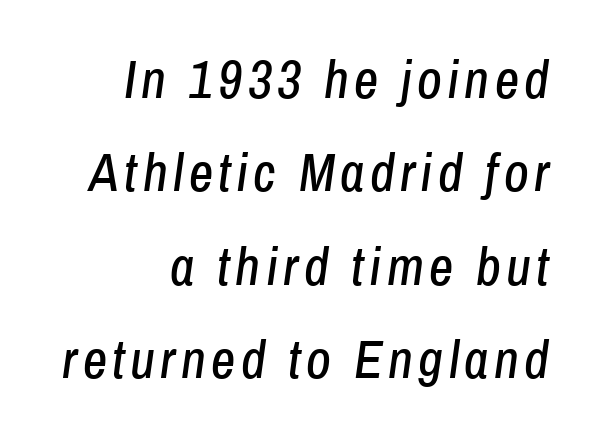
The image shows 53 px condensed type, italic (leaning right); set right-aligned, line spacing 1.76x, not underlined; low stroke contrast and a medium x-height.
